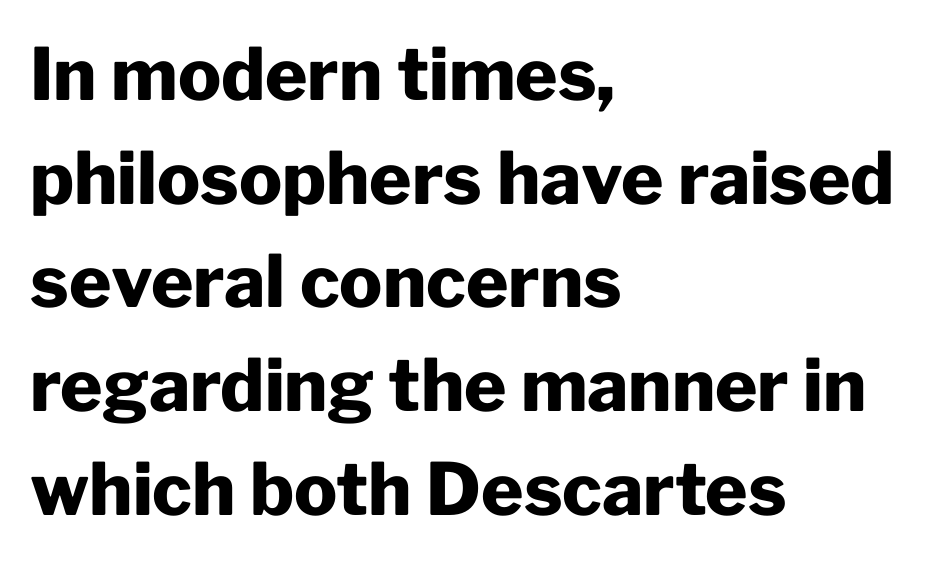
The image shows 72 px heavy sans-serif type, upright; set left-aligned, normal line spacing (1.44x), normal letter spacing, not underlined; low stroke contrast and a medium x-height.
